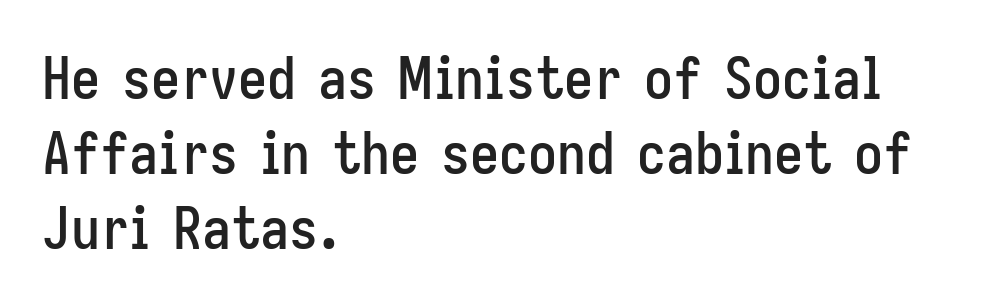
{"serif": "no", "italic": "no", "width": "condensed", "stroke_contrast": "low", "x_height": "medium", "monospaced": "no", "underline": "no", "align": "left", "line_spacing": "normal", "line_spacing_ratio": 1.29, "letter_spacing": "normal", "letter_spacing_em": 0.0, "glyph_px": 58}
